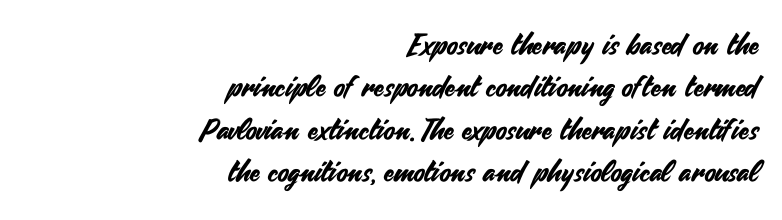
Successive baselines arrive at the customary interval. Where is the straight margin? On the right. In terms of letterform style, serifs are entirely absent. Decoration check: the copy has no underline.
